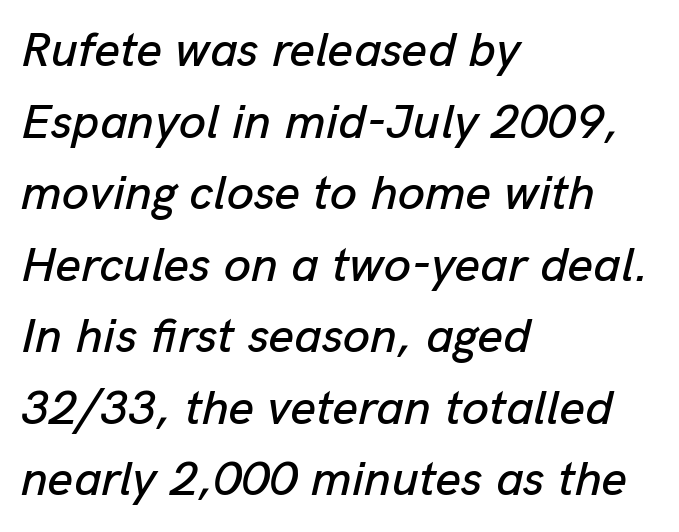
The image shows 49 px text type, italic (leaning right); set left-aligned, normal line spacing (1.46x), normal letter spacing, not underlined; low stroke contrast and a medium x-height.
